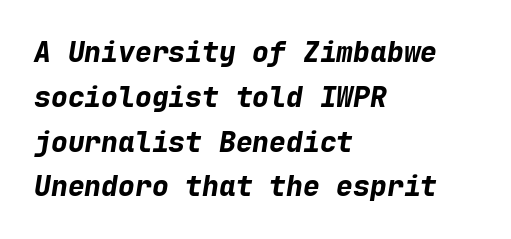
Q: Is the text bold? A: Yes.
Q: Is the text italic (slanted)? A: Yes, it leans right by about 9 degrees.
Q: Is the text underlined? A: No.
Q: How is the paragraph aligned? A: Left-aligned.
Q: Is the spacing between letters normal or unusually wide? A: Normal.
Q: Is the spacing between lines tight, normal or loose? A: Normal.
Q: Width (condensed, normal, or wide)? A: Normal.
Q: Stroke contrast? A: Low.
Q: x-height? A: Medium.
Q: Monospaced? A: Yes.
